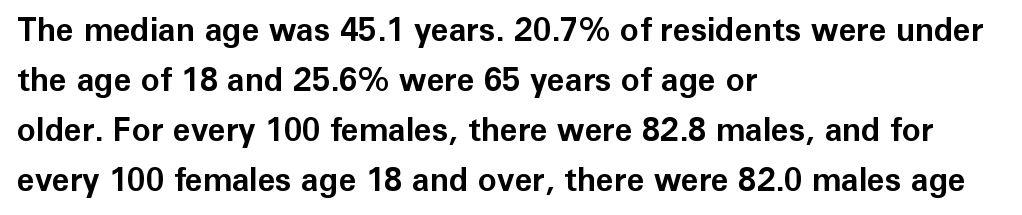
Q: Is the text bold? A: Yes.
Q: Is the text italic (slanted)? A: No, it is upright.
Q: Is the typeface a serif or a sans-serif typeface? A: Sans-serif.
Q: Is the text underlined? A: No.
Q: How is the paragraph aligned? A: Left-aligned.
Q: Is the spacing between letters normal or unusually wide? A: Normal.
Q: Is the spacing between lines tight, normal or loose? A: Normal.
Q: Width (condensed, normal, or wide)? A: Normal.
Q: Stroke contrast? A: Low.
Q: x-height? A: Medium.
Q: Monospaced? A: No.
